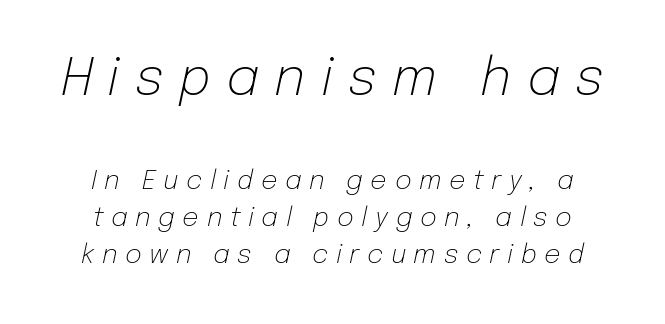
{"italic": "yes", "lean": "right", "slant_degrees": 12, "bold": "no", "weight": "light", "width": "normal", "stroke_contrast": "low", "x_height": "medium", "monospaced": "no", "underline": "no", "line_spacing": "normal", "line_spacing_ratio": 1.42, "letter_spacing": "wide", "letter_spacing_em": 0.29, "larger_block": "first", "size_ratio": 2.0, "glyph_px": 52}
